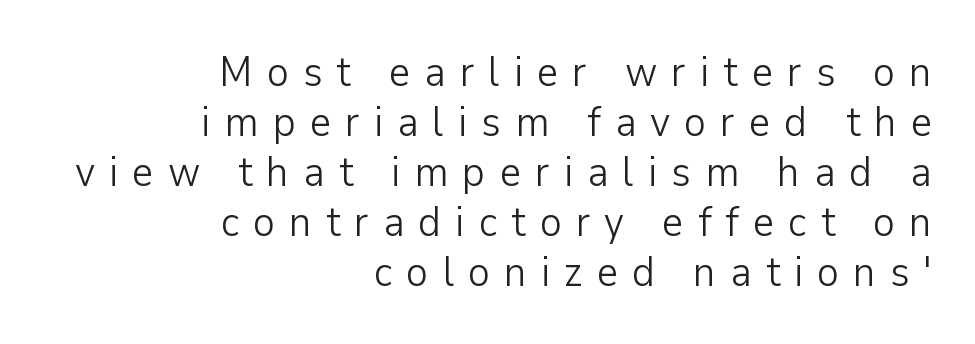
{"serif": "no", "italic": "no", "bold": "no", "weight": "light", "width": "normal", "stroke_contrast": "low", "x_height": "medium", "monospaced": "no", "underline": "no", "align": "right", "line_spacing_ratio": 1.19, "letter_spacing": "wide", "letter_spacing_em": 0.33, "glyph_px": 42}
